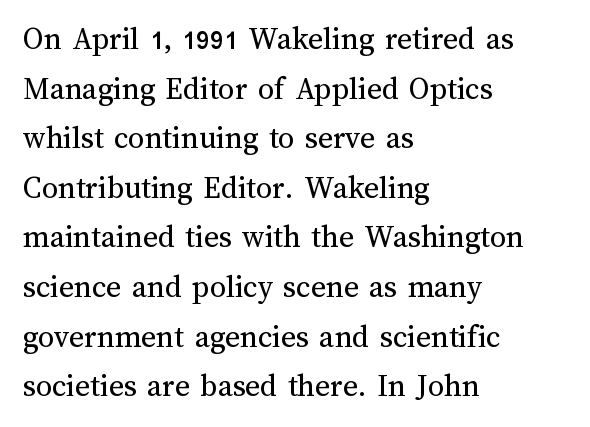
Vertical strokes here are truly vertical. This rendering leaves character spacing at its baseline value. The lines sit at an ordinary, default distance from one another. These lines are rendered in a variable-pitch font.
